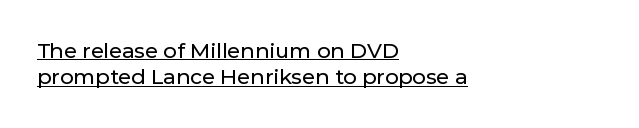
Q: Is the text italic (slanted)? A: No, it is upright.
Q: Is the text underlined? A: Yes.
Q: How is the paragraph aligned? A: Left-aligned.
Q: Is the spacing between letters normal or unusually wide? A: Normal.
Q: Is the spacing between lines tight, normal or loose? A: Normal.
